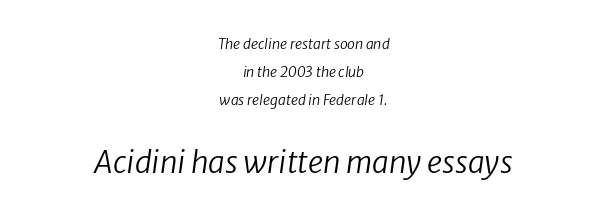
The image shows 30 px regular-weight type, italic (leaning right); set centered, loose line spacing (2.0x), normal letter spacing, not underlined; the second (bottom) block is 2.14x larger; low stroke contrast and a medium x-height.
